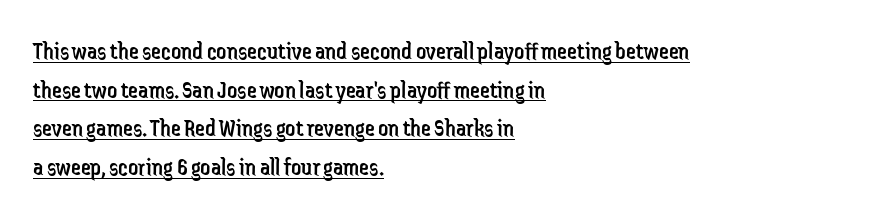
{"italic": "no", "bold": "no", "underline": "yes", "align": "left", "line_spacing": "normal", "line_spacing_ratio": 1.55, "letter_spacing": "normal", "letter_spacing_em": 0.0, "glyph_px": 25}
